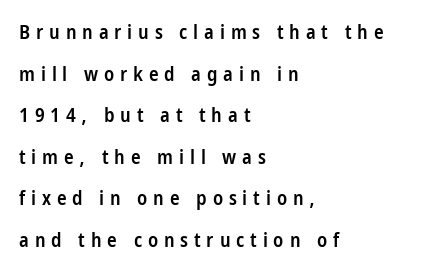
Vertical strokes here are truly vertical. Tracking here is generous; glyphs stand well apart from one another. This rendering uses left alignment, leaving the right contour irregular. Every letter is mildly thick-stroked: semibold rather than bold. A great deal of white space separates one row of letters from the next. Nobody drew a line under any word here.
